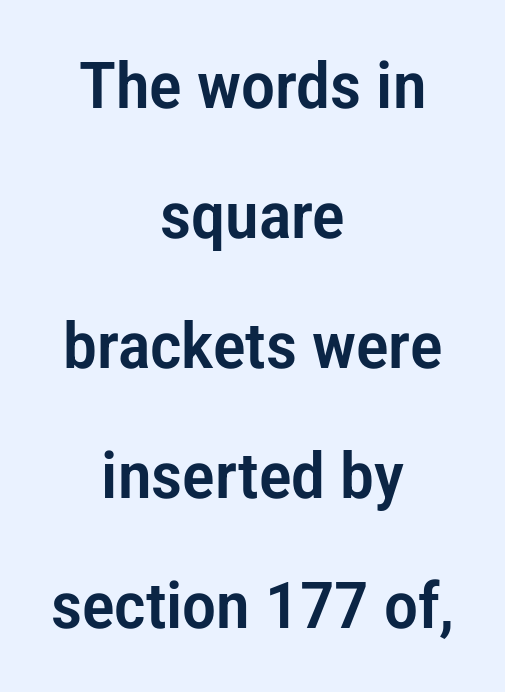
Q: Is the text italic (slanted)? A: No, it is upright.
Q: Is the typeface a serif or a sans-serif typeface? A: Sans-serif.
Q: Is the text underlined? A: No.
Q: How is the paragraph aligned? A: Centered.
Q: Is the spacing between letters normal or unusually wide? A: Normal.
Q: Is the spacing between lines tight, normal or loose? A: Loose.
Q: Width (condensed, normal, or wide)? A: Condensed.
Q: Stroke contrast? A: Low.
Q: x-height? A: Medium.
Q: Monospaced? A: No.
